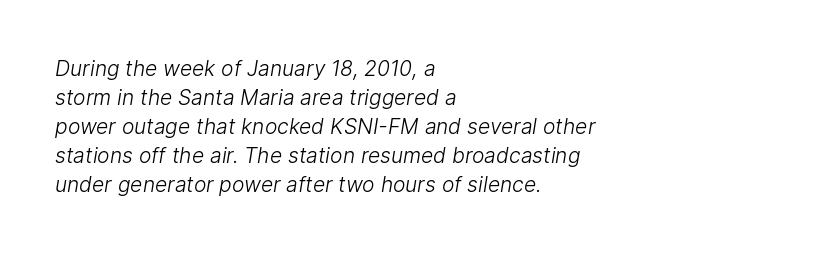
The image shows 21 px text type; set left-aligned, normal line spacing (1.38x), normal letter spacing, not underlined.
